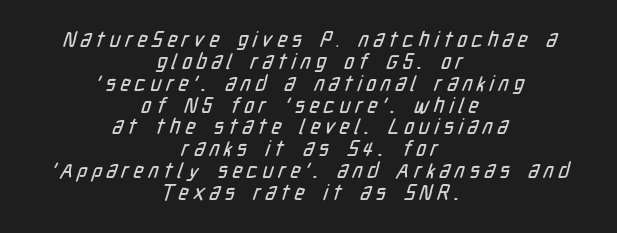
The image shows 21 px text type; set centered, tight line spacing (1.04x), unusually wide letter spacing (+0.22 em), not underlined.
